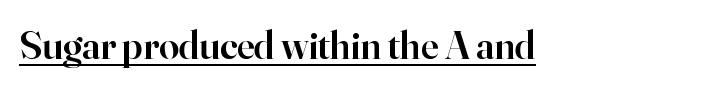
Look at the tracking — it's just the regular setting, nothing added. Stems and bowls a touch heavier than normal — semibold. Classification — serif. The letters advance in unequal steps, a hallmark of proportional type. The type sits square on the baseline with zero lean. The words here are underlined.
